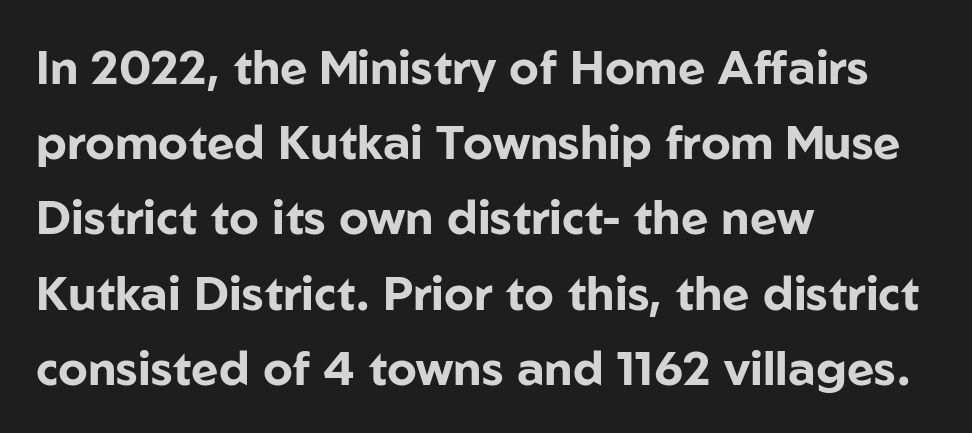
The image shows 47 px bold sans-serif type, upright; set left-aligned, normal line spacing (1.6x), normal letter spacing, not underlined; low stroke contrast and a medium x-height.
